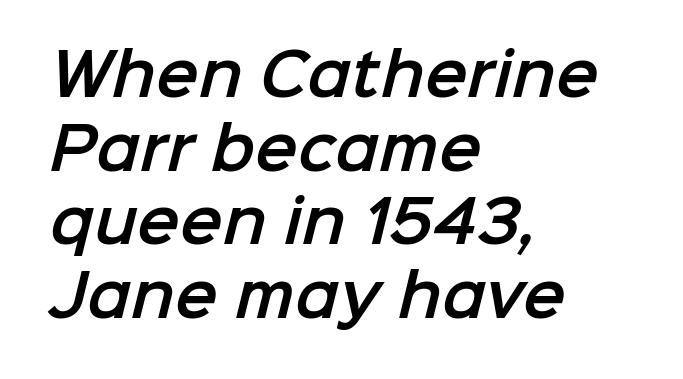
{"serif": "no", "width": "normal", "stroke_contrast": "low", "x_height": "medium", "monospaced": "no", "underline": "no", "align": "left", "line_spacing": "normal", "line_spacing_ratio": 1.29, "letter_spacing": "normal", "letter_spacing_em": 0.0, "glyph_px": 57}
